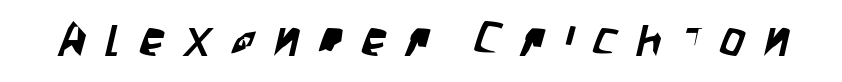
The image shows 49 px condensed sans-serif type; set unusually wide letter spacing (+0.4 em), not underlined; low stroke contrast and a large x-height.
